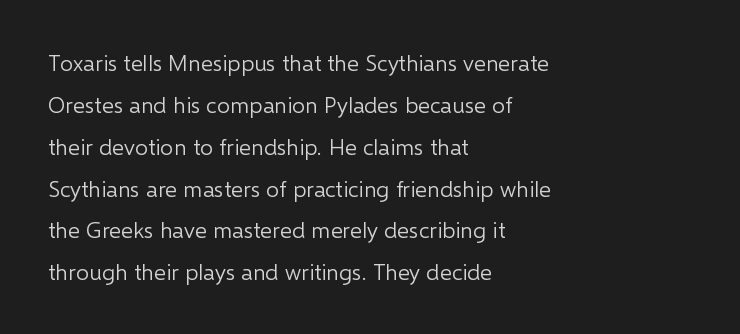
Here the glyphs are tracked normally, forming tight word shapes. Horizontally, the lines are justified to the leading edge only. Check the space under the baseline: it is left empty. Think standard paragraph weight, or any step lighter than that. Upright lettering throughout.
